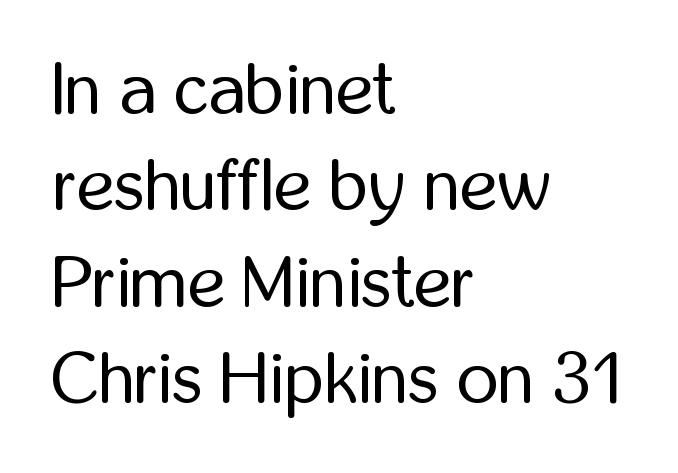
Q: Is the text bold? A: No.
Q: Is the text italic (slanted)? A: No, it is upright.
Q: Is the typeface a serif or a sans-serif typeface? A: Sans-serif.
Q: Is the text underlined? A: No.
Q: How is the paragraph aligned? A: Left-aligned.
Q: Is the spacing between letters normal or unusually wide? A: Normal.
Q: Is the spacing between lines tight, normal or loose? A: Normal.
Q: Width (condensed, normal, or wide)? A: Condensed.
Q: Stroke contrast? A: Low.
Q: x-height? A: Medium.
Q: Monospaced? A: No.
